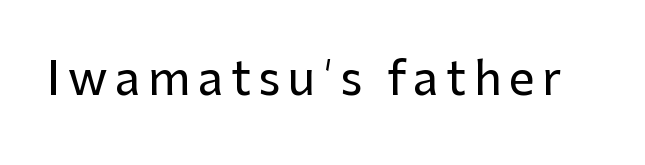
{"serif": "no", "italic": "no", "width": "normal", "stroke_contrast": "low", "x_height": "medium", "monospaced": "no", "underline": "no", "glyph_px": 46}
